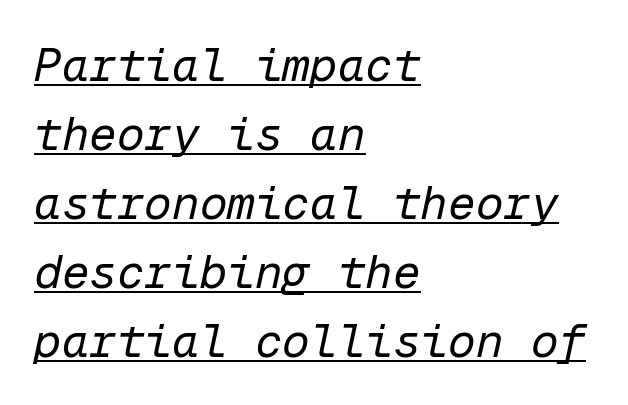
Underline: present. The weight would be labelled regular, book, light, or lighter still. You could call the tracking neutral — neither tight nor loose. This sample keeps an unexceptional amount of space between lines.
